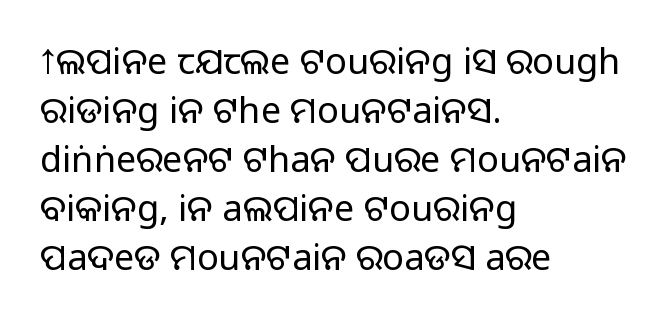
Examine the stroke ends and you'll find no serifs. These lines sit exactly where default settings would place them. Varying glyph widths throughout — classic text-font behaviour. The lines are quadded left. Has an underline been added? It has not. The face used here is rendered with its standard letterfit.
